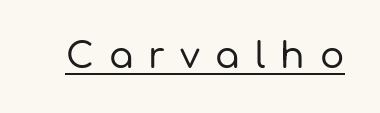
There is plenty of visible air inserted between adjacent glyphs. The passage shown is typeset with a sans-serif family. The letters advance in unequal steps, a hallmark of proportional type. This sample uses an upright cut, with every glyph sitting square on the baseline. Caption: lettering with a line underneath.
